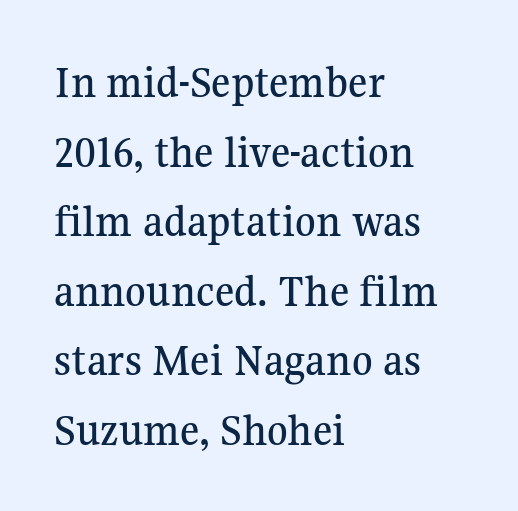
The image shows 47 px serif type, upright; set left-aligned, normal line spacing (1.48x), normal letter spacing, not underlined; medium stroke contrast and a medium x-height.
